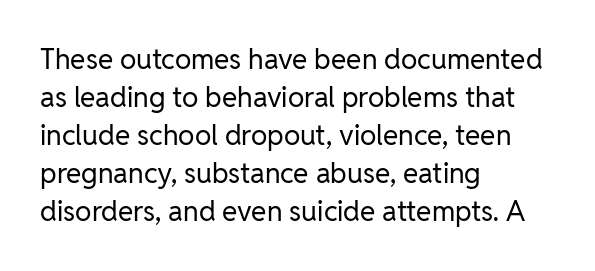
Q: Is the text bold? A: No.
Q: Is the text italic (slanted)? A: No, it is upright.
Q: Is the typeface a serif or a sans-serif typeface? A: Sans-serif.
Q: Is the text underlined? A: No.
Q: How is the paragraph aligned? A: Left-aligned.
Q: Is the spacing between letters normal or unusually wide? A: Normal.
Q: Is the spacing between lines tight, normal or loose? A: Normal.
Q: Width (condensed, normal, or wide)? A: Normal.
Q: Stroke contrast? A: Low.
Q: x-height? A: Medium.
Q: Monospaced? A: No.
